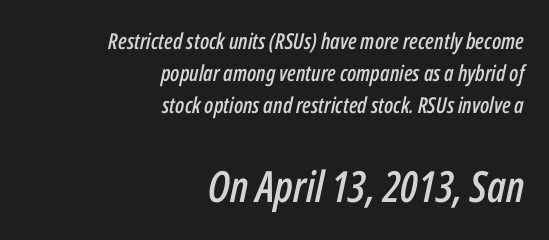
{"italic": "yes", "lean": "right", "slant_degrees": 12, "width": "condensed", "stroke_contrast": "low", "x_height": "medium", "monospaced": "no", "underline": "no", "align": "right", "line_spacing": "normal", "line_spacing_ratio": 1.46, "letter_spacing": "normal", "letter_spacing_em": 0.0, "larger_block": "second", "size_ratio": 1.95, "glyph_px": 43}
